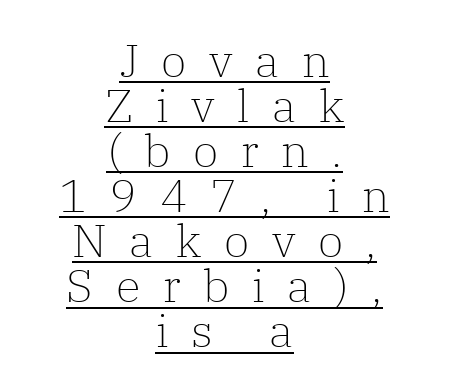
Q: Is the text bold? A: No.
Q: Is the text italic (slanted)? A: No, it is upright.
Q: Is the typeface a serif or a sans-serif typeface? A: Serif.
Q: Is the text underlined? A: Yes.
Q: How is the paragraph aligned? A: Centered.
Q: Is the spacing between letters normal or unusually wide? A: Unusually wide.
Q: Is the spacing between lines tight, normal or loose? A: Tight.
Q: Width (condensed, normal, or wide)? A: Normal.
Q: Stroke contrast? A: Low.
Q: x-height? A: Medium.
Q: Monospaced? A: No.
